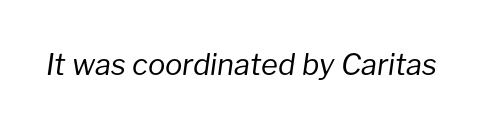
{"italic": "yes", "lean": "right", "slant_degrees": 8, "bold": "no", "weight": "regular", "width": "normal", "stroke_contrast": "low", "x_height": "medium", "monospaced": "no", "underline": "no", "letter_spacing": "normal", "letter_spacing_em": 0.0, "glyph_px": 29}
